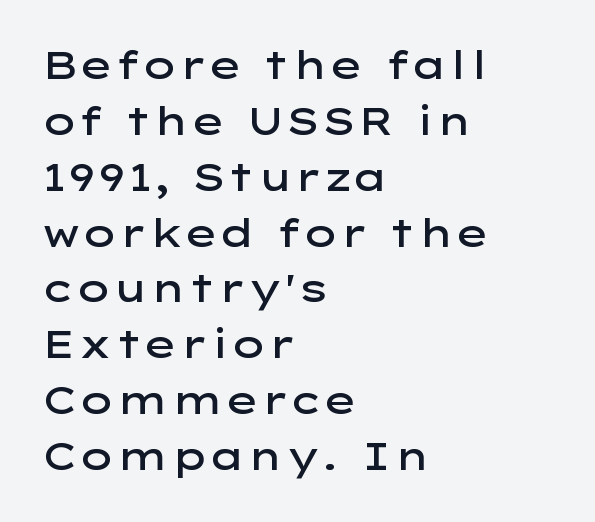
{"serif": "no", "italic": "no", "bold": "semi", "weight": "semibold", "width": "wide", "stroke_contrast": "low", "x_height": "medium", "monospaced": "no", "underline": "no", "align": "left", "line_spacing": "normal", "line_spacing_ratio": 1.47, "letter_spacing": "normal", "letter_spacing_em": 0.0, "glyph_px": 38}
